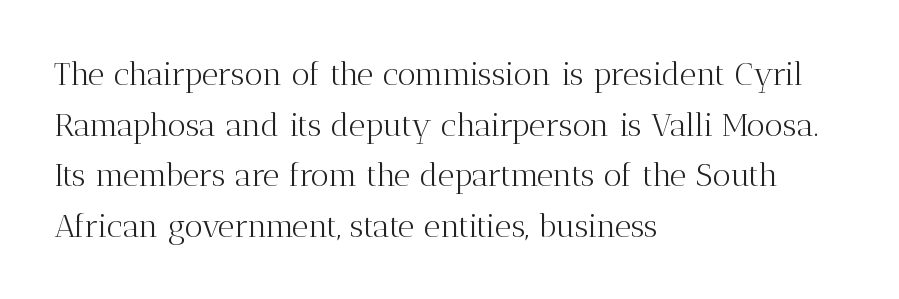
The specimen reads as upright at a glance. Notice how descenders clear the ascenders below comfortably — that's standard leading. The line texture is even and compact thanks to regular tracking. You can tell from the footed stems that serif type was used. Underlining? Definitely not there.
